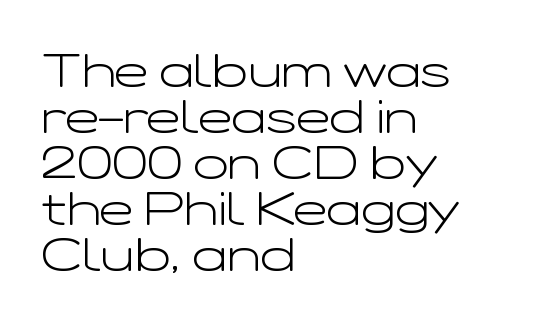
{"serif": "no", "italic": "no", "bold": "no", "weight": "light", "width": "wide", "stroke_contrast": "low", "x_height": "medium", "monospaced": "no", "underline": "no", "align": "left", "line_spacing": "tight", "line_spacing_ratio": 1.0, "letter_spacing": "normal", "letter_spacing_em": 0.0, "glyph_px": 46}
